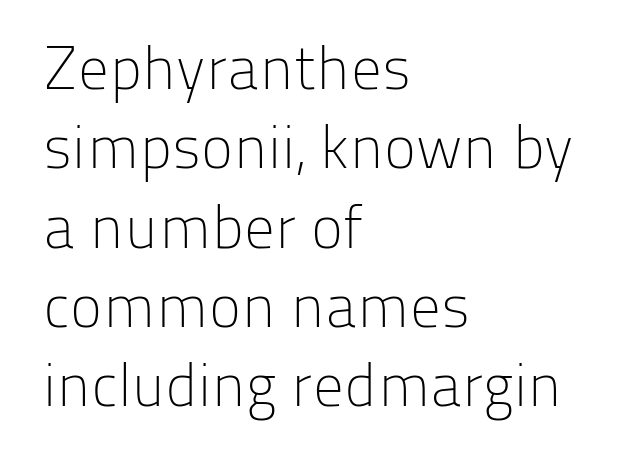
The image shows 61 px light sans-serif type, upright; set left-aligned, normal line spacing (1.3x), normal letter spacing, not underlined; low stroke contrast and a medium x-height.
